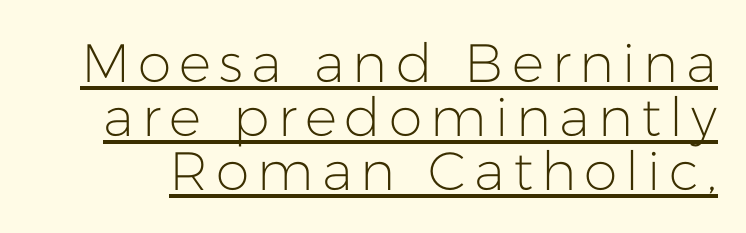
The image shows 54 px light sans-serif type, upright; set tight line spacing (1.0x), underlined; low stroke contrast and a medium x-height.
